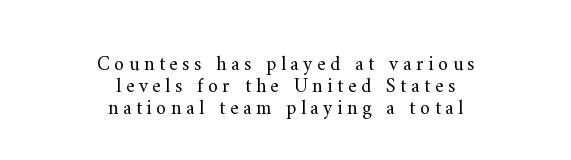
Q: Is the text bold? A: No.
Q: Is the text italic (slanted)? A: No, it is upright.
Q: Is the text underlined? A: No.
Q: How is the paragraph aligned? A: Centered.
Q: Is the spacing between letters normal or unusually wide? A: Unusually wide.
Q: Is the spacing between lines tight, normal or loose? A: Tight.
